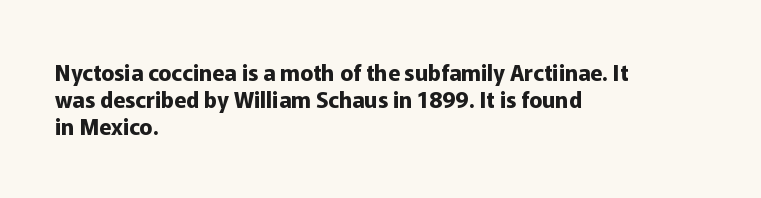
Q: Is the text bold? A: Yes.
Q: Is the text italic (slanted)? A: No, it is upright.
Q: Is the text underlined? A: No.
Q: How is the paragraph aligned? A: Left-aligned.
Q: Is the spacing between letters normal or unusually wide? A: Normal.
